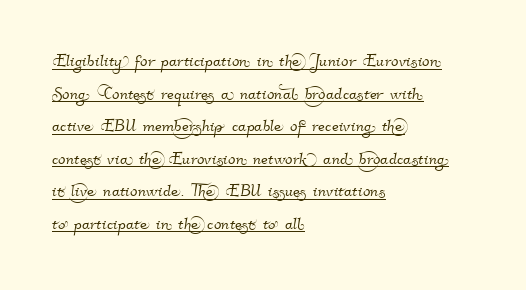
The image shows 22 px text type; set left-aligned, normal line spacing (1.48x), normal letter spacing, underlined.
